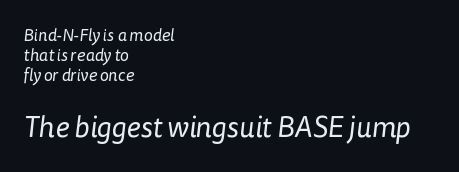
No extra tracking has been applied to these lines. Does the bottom block carry the larger type? Yes, it does. You could not count columns in this text — the font is proportionally spaced. A quiet, ordinary-to-light weight characterises the typeface. Horizontal alignment here is leftward, the default for most running prose. Underline: absent.
